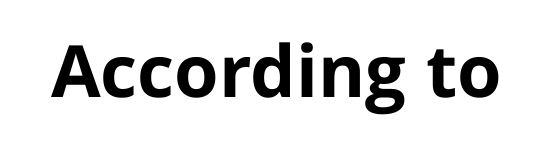
{"serif": "no", "italic": "no", "bold": "yes", "weight": "bold", "width": "normal", "stroke_contrast": "low", "x_height": "medium", "monospaced": "no", "underline": "no", "letter_spacing": "normal", "letter_spacing_em": 0.0, "glyph_px": 72}
